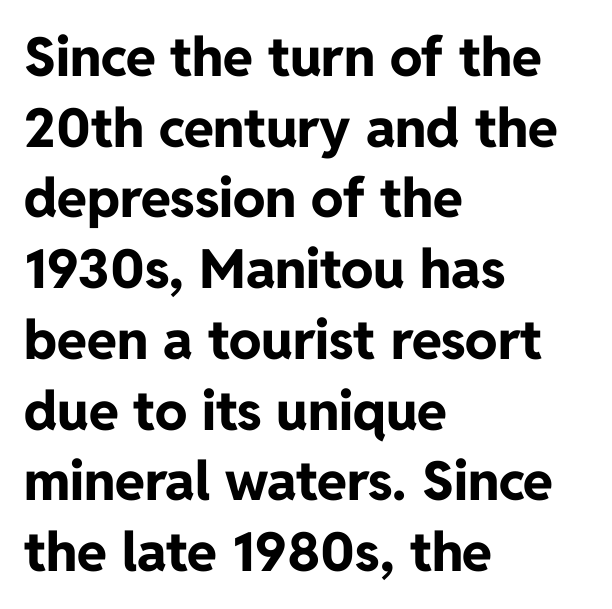
Q: Is the text bold? A: Yes.
Q: Is the text italic (slanted)? A: No, it is upright.
Q: Is the typeface a serif or a sans-serif typeface? A: Sans-serif.
Q: Is the text underlined? A: No.
Q: How is the paragraph aligned? A: Left-aligned.
Q: Is the spacing between letters normal or unusually wide? A: Normal.
Q: Is the spacing between lines tight, normal or loose? A: Normal.
Q: Width (condensed, normal, or wide)? A: Normal.
Q: Stroke contrast? A: Low.
Q: x-height? A: Medium.
Q: Monospaced? A: No.
